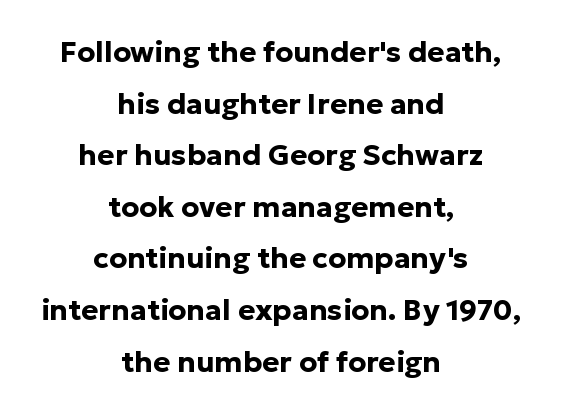
{"serif": "no", "italic": "no", "bold": "yes", "weight": "bold", "width": "normal", "stroke_contrast": "low", "x_height": "medium", "monospaced": "no", "underline": "no", "align": "center", "line_spacing_ratio": 1.78, "letter_spacing": "normal", "letter_spacing_em": 0.0, "glyph_px": 29}
